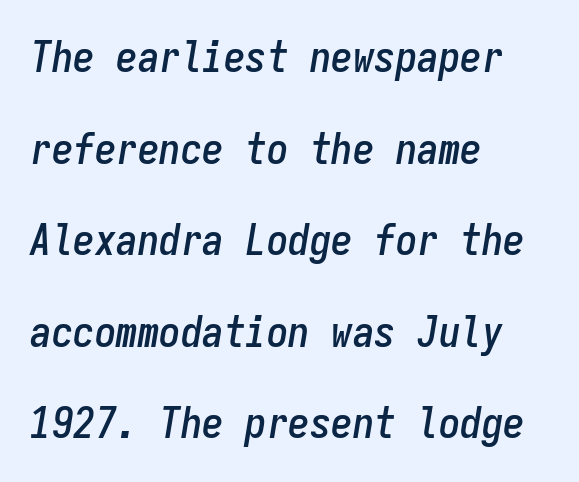
{"italic": "yes", "lean": "right", "slant_degrees": 9, "width": "condensed", "stroke_contrast": "low", "x_height": "medium", "monospaced": "yes", "underline": "no", "align": "left", "line_spacing": "loose", "line_spacing_ratio": 2.13, "letter_spacing": "normal", "letter_spacing_em": 0.0, "glyph_px": 43}
